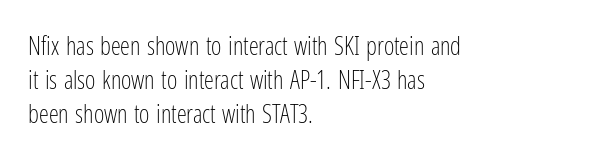
Q: Is the text bold? A: No.
Q: Is the text italic (slanted)? A: No, it is upright.
Q: Is the text underlined? A: No.
Q: How is the paragraph aligned? A: Left-aligned.
Q: Is the spacing between letters normal or unusually wide? A: Normal.
Q: Is the spacing between lines tight, normal or loose? A: Normal.
